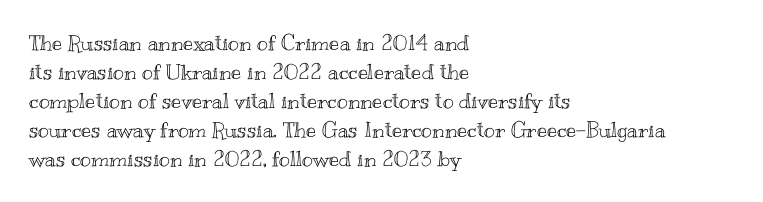
Q: Is the text italic (slanted)? A: No, it is upright.
Q: Is the text underlined? A: No.
Q: How is the paragraph aligned? A: Left-aligned.
Q: Is the spacing between letters normal or unusually wide? A: Normal.
Q: Is the spacing between lines tight, normal or loose? A: Normal.
